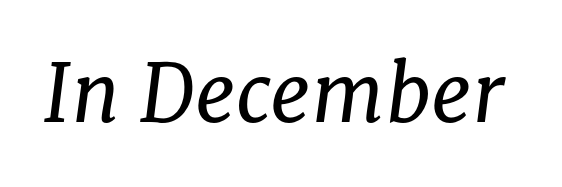
Q: Is the text bold? A: No.
Q: Is the text italic (slanted)? A: Yes, it leans right by about 8 degrees.
Q: Is the typeface a serif or a sans-serif typeface? A: Serif.
Q: Is the text underlined? A: No.
Q: Is the spacing between letters normal or unusually wide? A: Normal.
Q: Width (condensed, normal, or wide)? A: Normal.
Q: Stroke contrast? A: Low.
Q: x-height? A: Medium.
Q: Monospaced? A: No.
